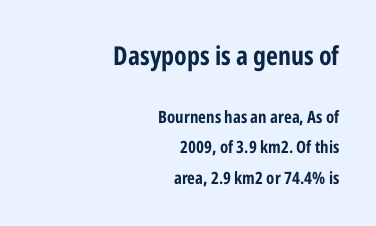
Q: Is the text bold? A: Yes.
Q: Is the text italic (slanted)? A: No, it is upright.
Q: Is the text underlined? A: No.
Q: How is the paragraph aligned? A: Right-aligned.
Q: Is the spacing between letters normal or unusually wide? A: Normal.
Q: Which block of text is set in a larger size, the first (top) or the second (bottom)? A: The first (top) one.
